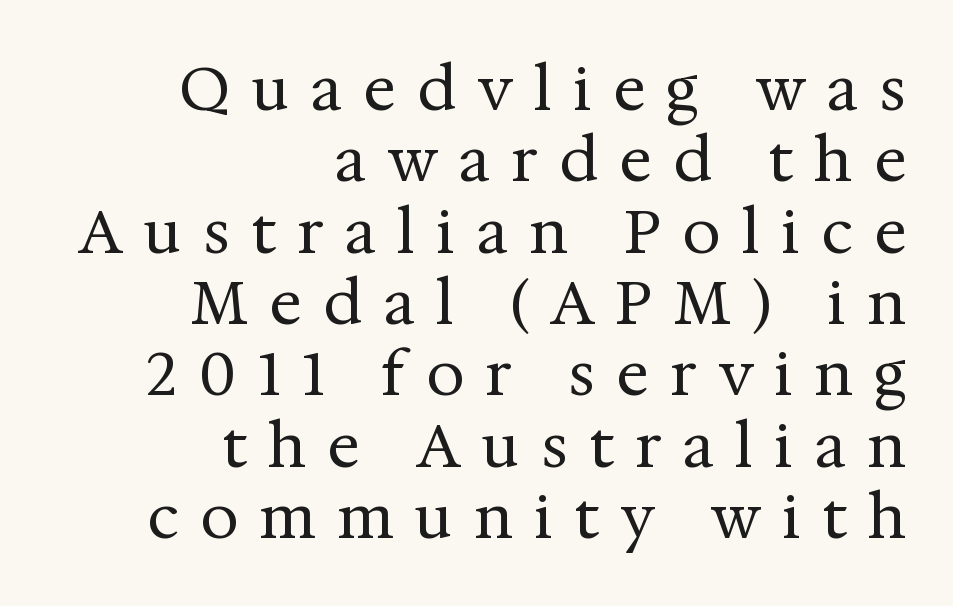
Caption: multi-line text, flush right, ragged left. Each letter's strokes conclude with small projecting serifs. Unbolded letterforms with no extra heft. Plain, unruled lines of type. The letters stand straight up with perfectly vertical stems.
